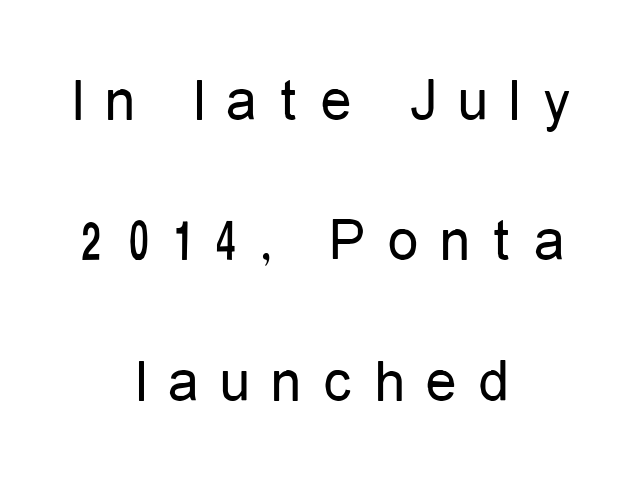
The image shows 61 px regular-weight, condensed sans-serif type, upright; set centered, loose line spacing (2.3x), unusually wide letter spacing (+0.36 em), not underlined; low stroke contrast and a medium x-height.
